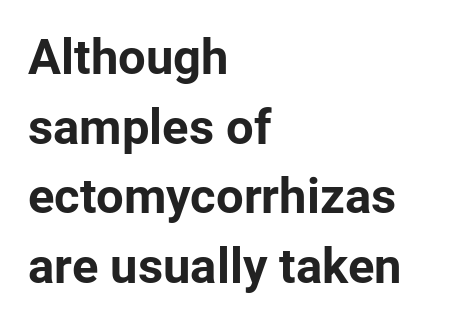
{"serif": "no", "italic": "no", "bold": "yes", "weight": "bold", "width": "normal", "stroke_contrast": "low", "x_height": "medium", "monospaced": "no", "underline": "no", "align": "left", "line_spacing": "normal", "line_spacing_ratio": 1.42, "letter_spacing": "normal", "letter_spacing_em": 0.0, "glyph_px": 49}
